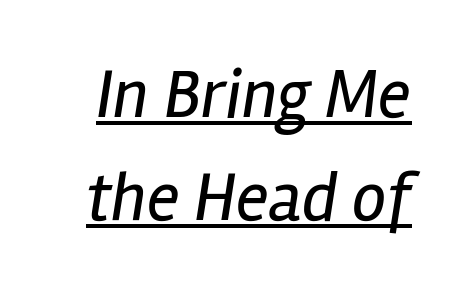
Check the space under the baseline: a stroke is drawn there. Each word holds together tightly as a unit, with standard inter-letter gaps. You could not count columns in this text — the font is proportionally spaced. Italic: yes, the glyphs are oblique. The letters look calm and open, with moderate or lighter stems.
